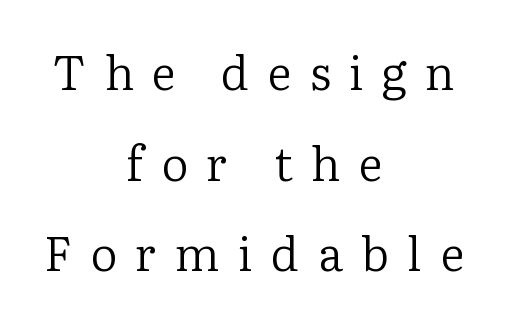
The image shows 47 px regular-weight serif type, upright; set centered, loose line spacing (1.93x), unusually wide letter spacing (+0.39 em), not underlined; low stroke contrast and a medium x-height.
